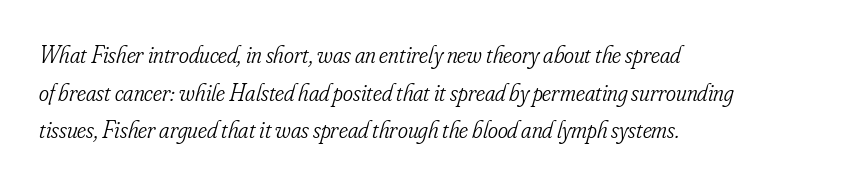
The strokes carry an ordinary text weight at most. A typesetter would mark this as italic. Nothing unusual about the tracking: characters are spaced as the font intends. The compositor pushed each line to the left boundary. Honestly, there is no underline to notice here at all. The designer left line spacing at the default.
